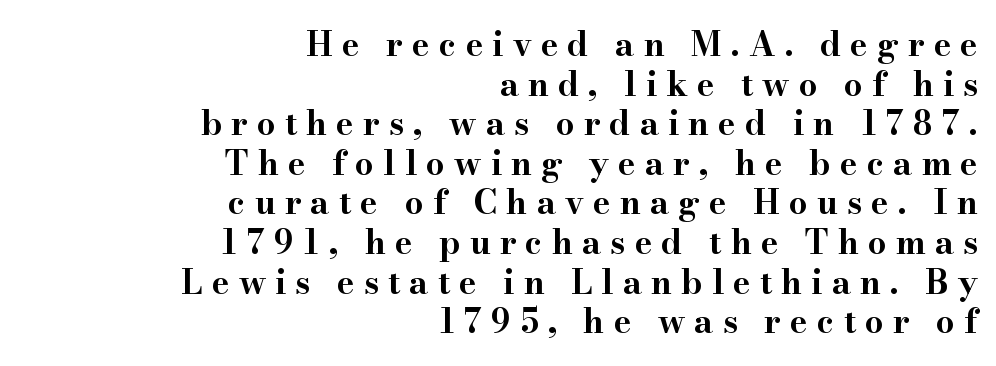
The image shows 33 px bold, wide serif type, upright; set right-aligned, line spacing 1.2x, unusually wide letter spacing (+0.28 em), not underlined; high stroke contrast and a small x-height.
